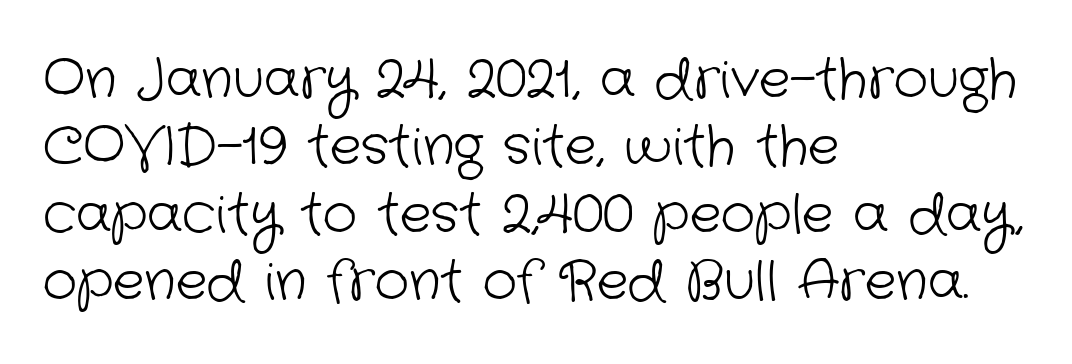
Q: Is the text bold? A: No.
Q: Is the typeface a serif or a sans-serif typeface? A: Sans-serif.
Q: Is the text underlined? A: No.
Q: How is the paragraph aligned? A: Left-aligned.
Q: Is the spacing between letters normal or unusually wide? A: Normal.
Q: Is the spacing between lines tight, normal or loose? A: Normal.
Q: Width (condensed, normal, or wide)? A: Normal.
Q: Stroke contrast? A: Low.
Q: x-height? A: Medium.
Q: Monospaced? A: No.
